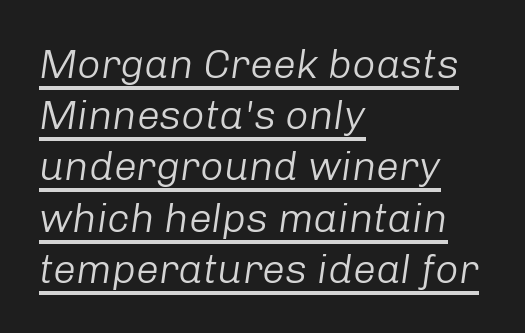
Q: Is the text bold? A: No.
Q: Is the text italic (slanted)? A: Yes, it leans right by about 8 degrees.
Q: Is the text underlined? A: Yes.
Q: How is the paragraph aligned? A: Left-aligned.
Q: Is the spacing between letters normal or unusually wide? A: Normal.
Q: Is the spacing between lines tight, normal or loose? A: Normal.
Q: Width (condensed, normal, or wide)? A: Normal.
Q: Stroke contrast? A: Low.
Q: x-height? A: Medium.
Q: Monospaced? A: No.
